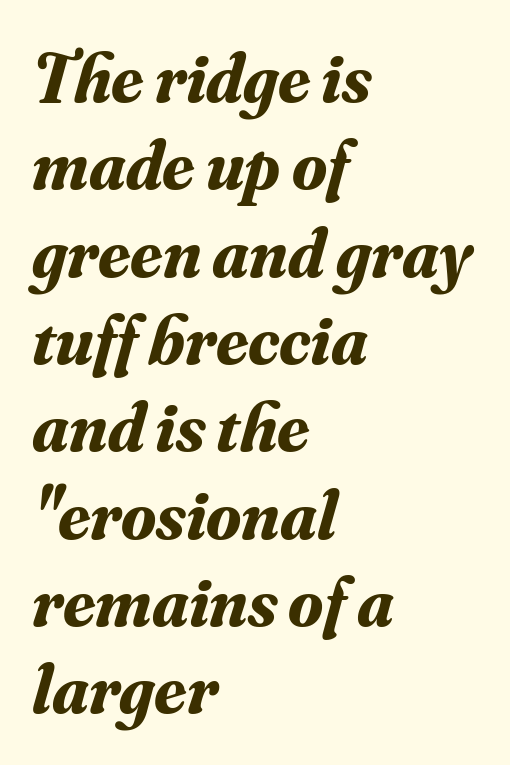
Q: Is the text bold? A: Yes.
Q: Is the text italic (slanted)? A: Yes, it leans right by about 16 degrees.
Q: Is the typeface a serif or a sans-serif typeface? A: Serif.
Q: Is the text underlined? A: No.
Q: How is the paragraph aligned? A: Left-aligned.
Q: Is the spacing between letters normal or unusually wide? A: Normal.
Q: Width (condensed, normal, or wide)? A: Normal.
Q: Stroke contrast? A: Medium.
Q: x-height? A: Small.
Q: Monospaced? A: No.
